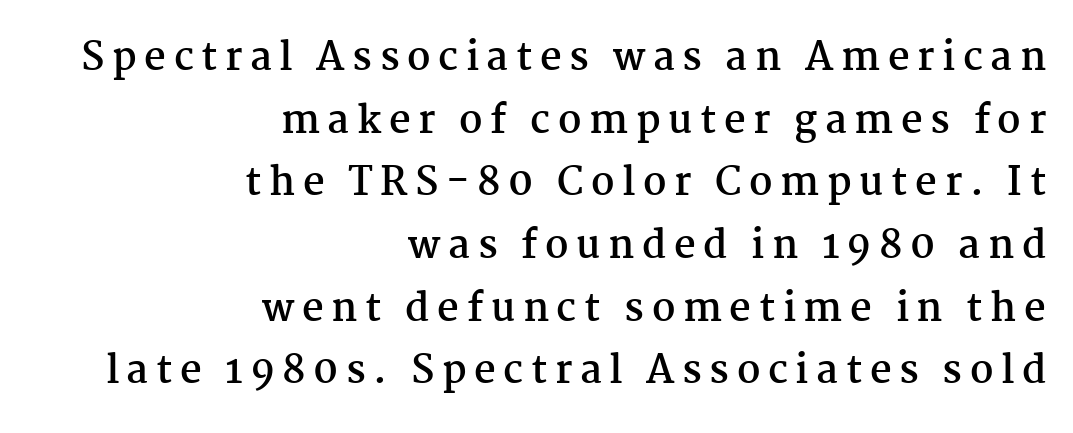
{"serif": "yes", "italic": "no", "bold": "yes", "weight": "semibold", "width": "normal", "stroke_contrast": "medium", "x_height": "medium", "monospaced": "no", "underline": "no", "align": "right", "line_spacing": "normal", "line_spacing_ratio": 1.65, "letter_spacing": "wide", "letter_spacing_em": 0.2, "glyph_px": 38}
